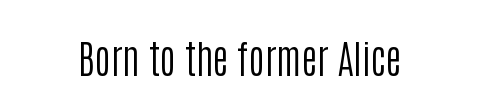
The characters are drawn with everyday or finer stroke widths. Lines of text with bare space underneath. Character widths vary here, with narrow letters taking less room than wide ones. The gaps between neighbouring characters are ordinary and unremarkable. Type style note: lacks serifs. The type sits square on the baseline with zero lean.
